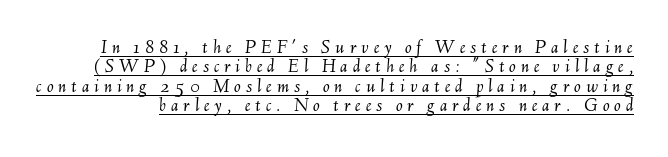
{"italic": "yes", "lean": "right", "slant_degrees": 6, "bold": "no", "underline": "yes", "line_spacing": "tight", "line_spacing_ratio": 0.97, "letter_spacing": "wide", "letter_spacing_em": 0.24, "glyph_px": 20}
